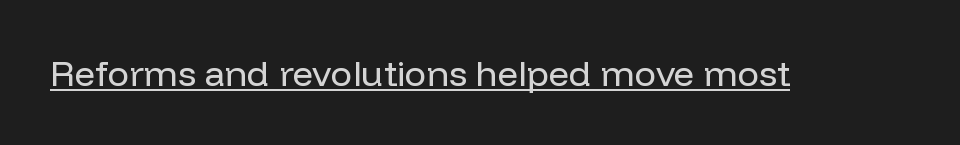
Looks like regular typesetting: each glyph gets only the width it needs. Unlike a traditional serif, this face leaves its strokes unadorned. Rendered with straight, roman letterforms. Underlining? Definitely there.
